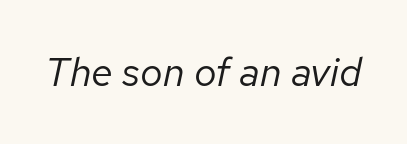
{"italic": "yes", "lean": "right", "slant_degrees": 12, "bold": "no", "weight": "regular", "width": "normal", "stroke_contrast": "low", "x_height": "medium", "monospaced": "no", "underline": "no", "letter_spacing": "normal", "letter_spacing_em": 0.0, "glyph_px": 40}
